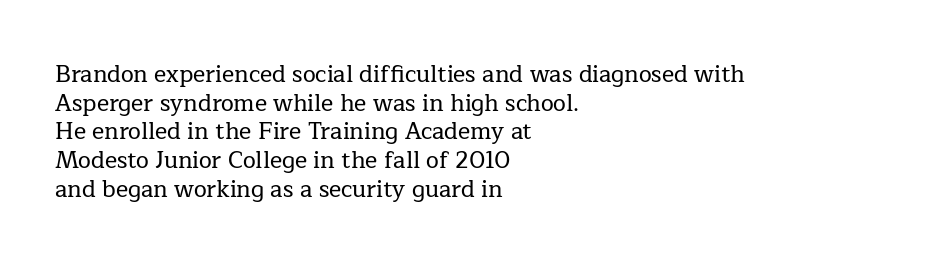
Quick note: not italic, upright. The letters sit at their default tracking, neither squeezed nor spread. The space between consecutive lines is moderate. This sample is left-justified, so line endings fall wherever the words run out. The string is rendered with underlining switched off.
